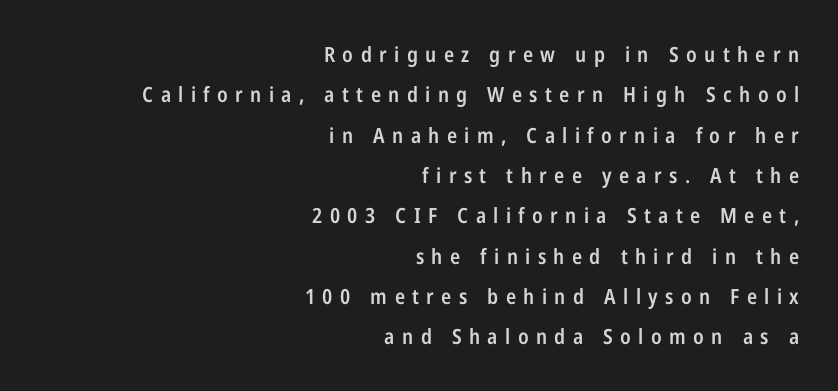
{"italic": "no", "bold": "semi", "underline": "no", "align": "right", "line_spacing": "loose", "line_spacing_ratio": 1.92, "letter_spacing": "wide", "letter_spacing_em": 0.35, "glyph_px": 21}
